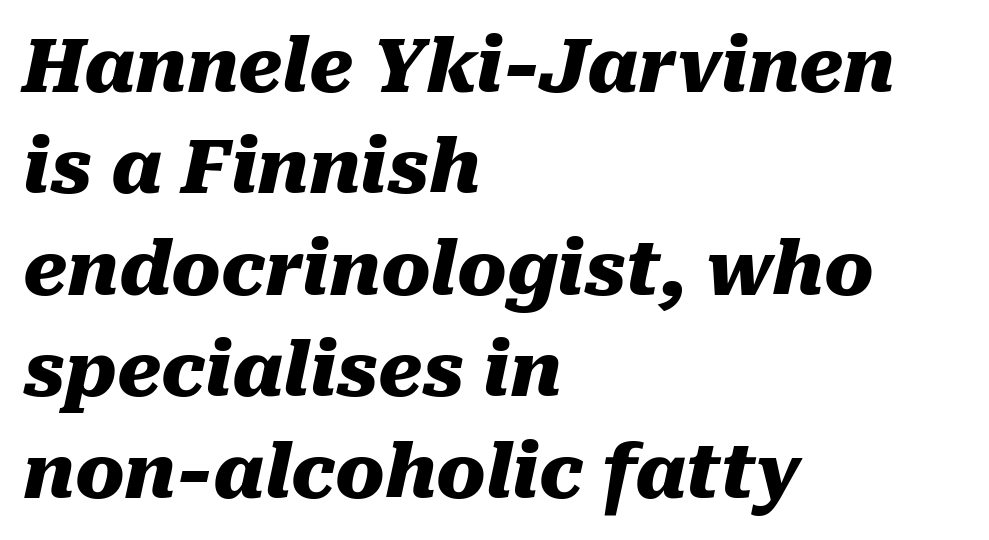
Q: Is the text bold? A: Yes.
Q: Is the text italic (slanted)? A: Yes, it leans right by about 10 degrees.
Q: Is the text underlined? A: No.
Q: How is the paragraph aligned? A: Left-aligned.
Q: Is the spacing between letters normal or unusually wide? A: Normal.
Q: Is the spacing between lines tight, normal or loose? A: Normal.
Q: Width (condensed, normal, or wide)? A: Normal.
Q: Stroke contrast? A: Medium.
Q: x-height? A: Medium.
Q: Monospaced? A: No.
